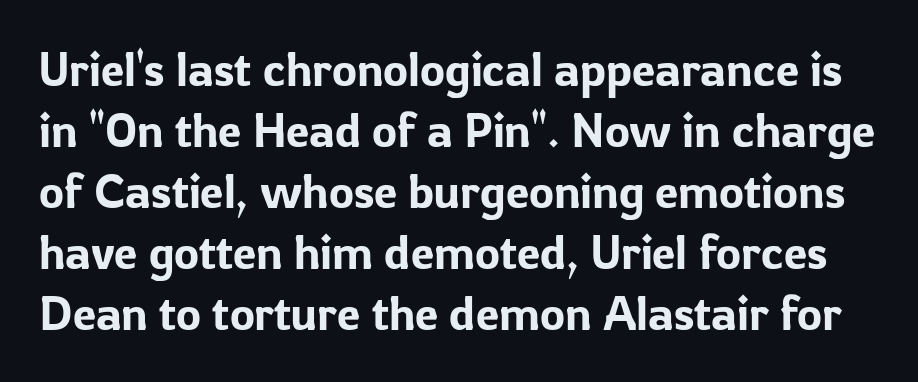
Unmarked baselines from the first word to the last. The rows are spaced the way most documents space them. Varying glyph widths throughout — classic text-font behaviour. The text was rendered using a sans face with plain stroke endings.
